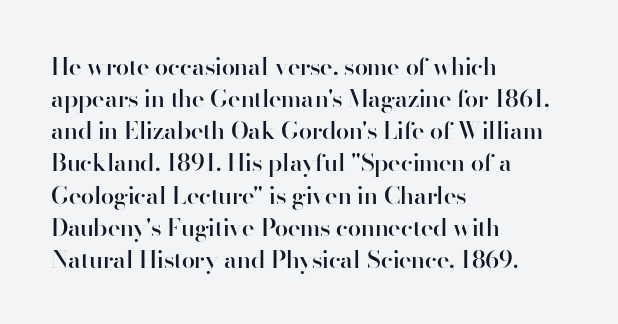
The image shows 24 px text type, upright; set left-aligned, normal line spacing (1.34x), normal letter spacing, not underlined.
